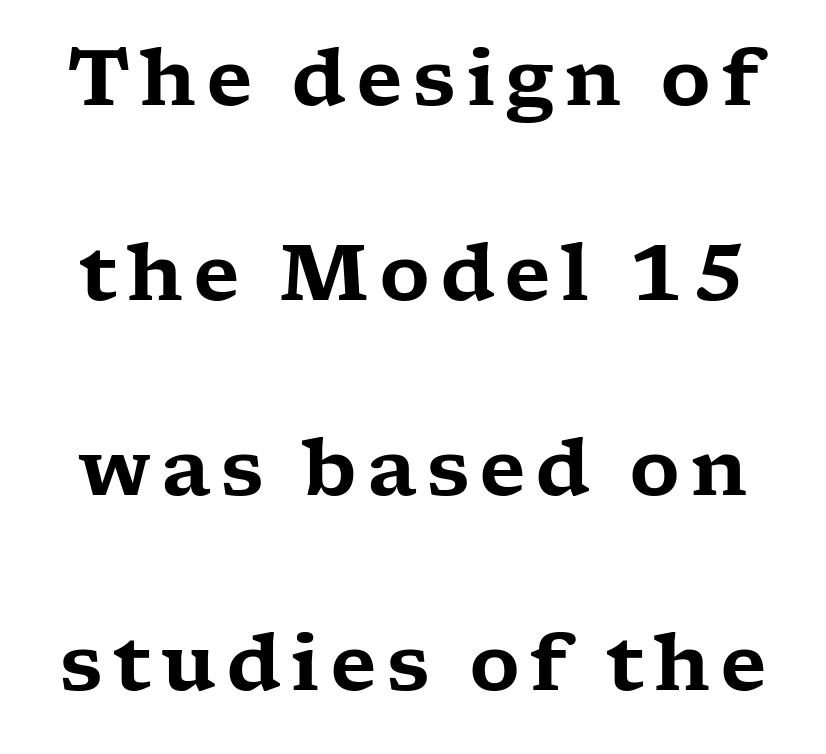
The image shows 78 px wide serif type, upright; set loose line spacing (2.5x), not underlined; low stroke contrast and a medium x-height.
